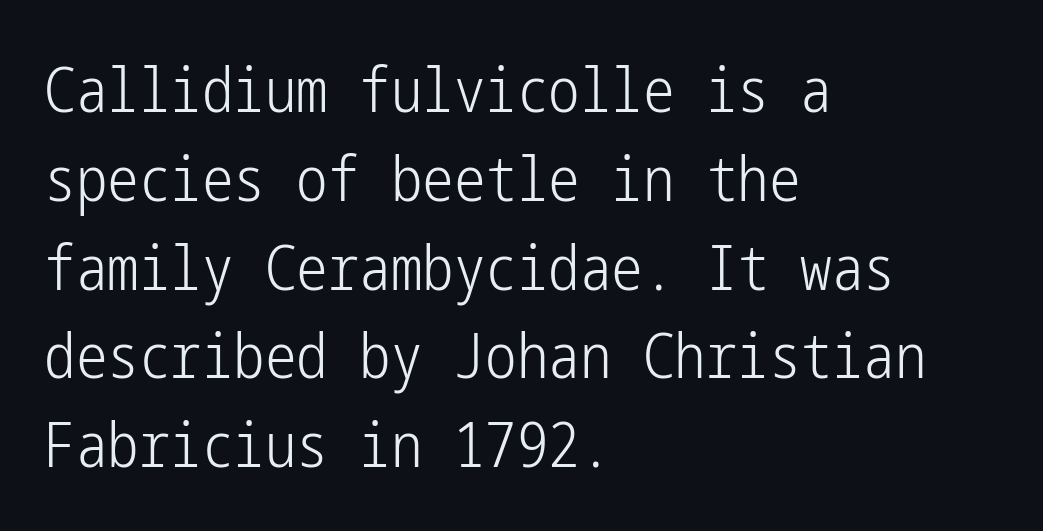
The image shows 63 px light, condensed sans-serif type, upright; set left-aligned, normal line spacing (1.41x), normal letter spacing, not underlined; low stroke contrast and a medium x-height.
